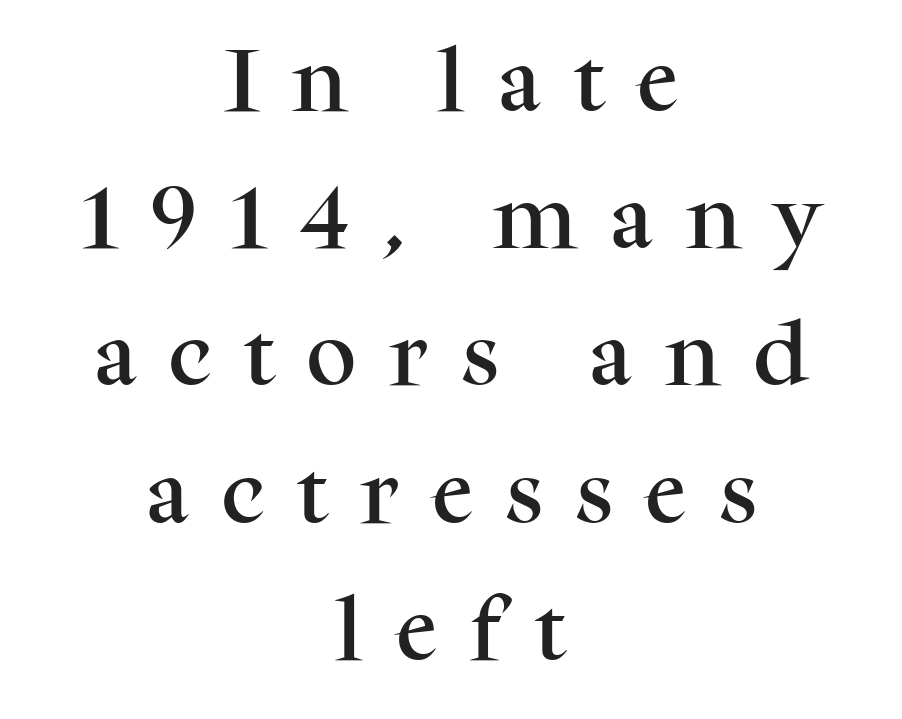
{"serif": "yes", "italic": "no", "width": "normal", "stroke_contrast": "medium", "x_height": "medium", "monospaced": "no", "underline": "no", "align": "center", "line_spacing": "loose", "line_spacing_ratio": 1.96, "letter_spacing": "wide", "letter_spacing_em": 0.47, "glyph_px": 70}
